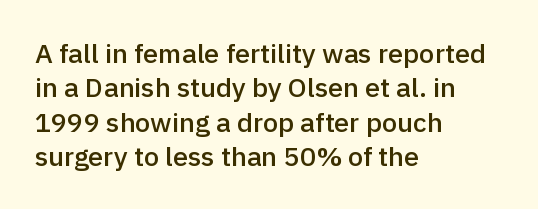
Q: Is the text bold? A: Semi-bold.
Q: Is the text italic (slanted)? A: No, it is upright.
Q: Is the text underlined? A: No.
Q: How is the paragraph aligned? A: Left-aligned.
Q: Is the spacing between letters normal or unusually wide? A: Normal.
Q: Is the spacing between lines tight, normal or loose? A: Normal.
